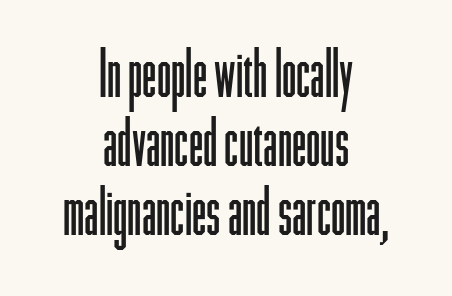
Q: Is the text bold? A: No.
Q: Is the text italic (slanted)? A: No, it is upright.
Q: Is the typeface a serif or a sans-serif typeface? A: Sans-serif.
Q: Is the text underlined? A: No.
Q: How is the paragraph aligned? A: Centered.
Q: Is the spacing between letters normal or unusually wide? A: Normal.
Q: Is the spacing between lines tight, normal or loose? A: Tight.
Q: Width (condensed, normal, or wide)? A: Condensed.
Q: Stroke contrast? A: Low.
Q: x-height? A: Medium.
Q: Monospaced? A: No.
